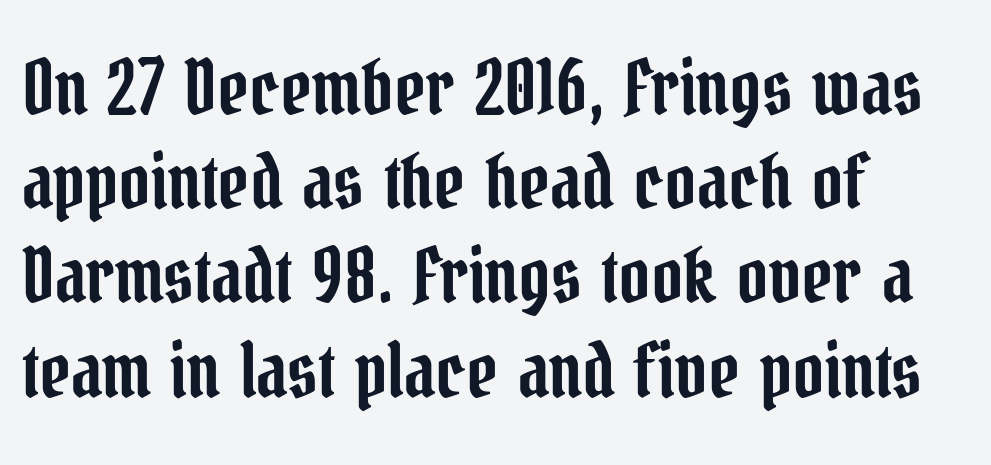
You could not count columns in this text — the font is proportionally spaced. Style check: upright. Clear beneath every line of the passage. The lines are quadded left. Is the letter spacing exaggerated? No — it looks like the ordinary default.
